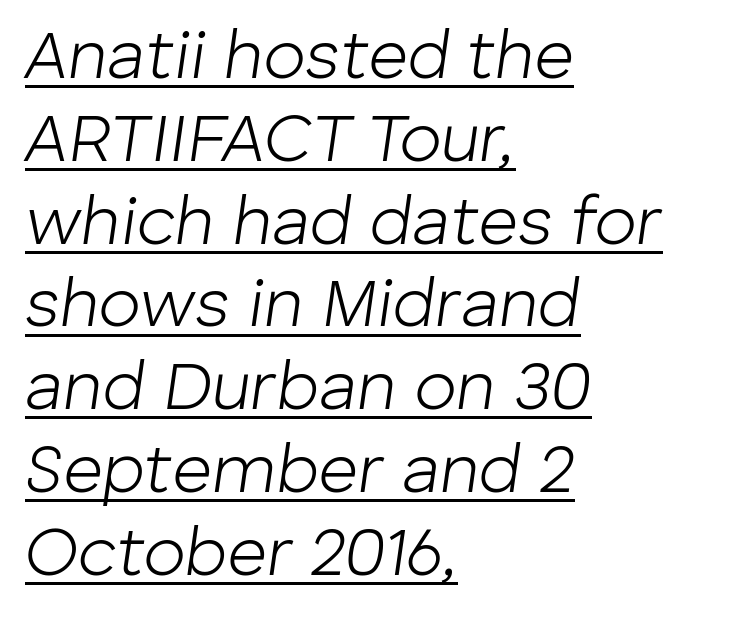
The image shows 69 px light type, italic (leaning right); set left-aligned, line spacing 1.2x, normal letter spacing, underlined; low stroke contrast and a medium x-height.
